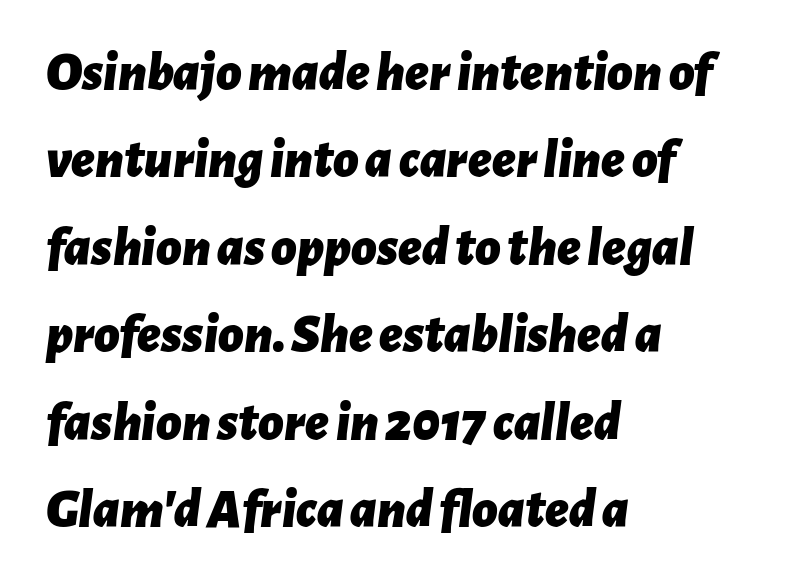
Q: Is the text bold? A: Yes.
Q: Is the text italic (slanted)? A: Yes, it leans right by about 7 degrees.
Q: Is the text underlined? A: No.
Q: How is the paragraph aligned? A: Left-aligned.
Q: Is the spacing between letters normal or unusually wide? A: Normal.
Q: Is the spacing between lines tight, normal or loose? A: Normal.
Q: Width (condensed, normal, or wide)? A: Normal.
Q: Stroke contrast? A: Low.
Q: x-height? A: Medium.
Q: Monospaced? A: No.
